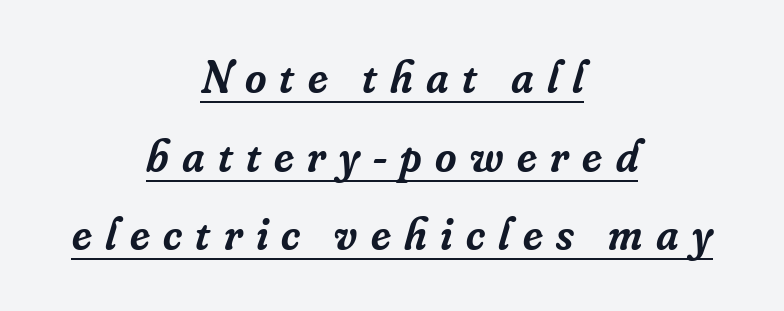
{"serif": "yes", "italic": "yes", "lean": "right", "slant_degrees": 16, "bold": "semi", "weight": "semibold", "width": "normal", "stroke_contrast": "low", "x_height": "small", "monospaced": "no", "underline": "yes", "align": "center", "line_spacing_ratio": 1.71, "letter_spacing": "wide", "letter_spacing_em": 0.29, "glyph_px": 46}
